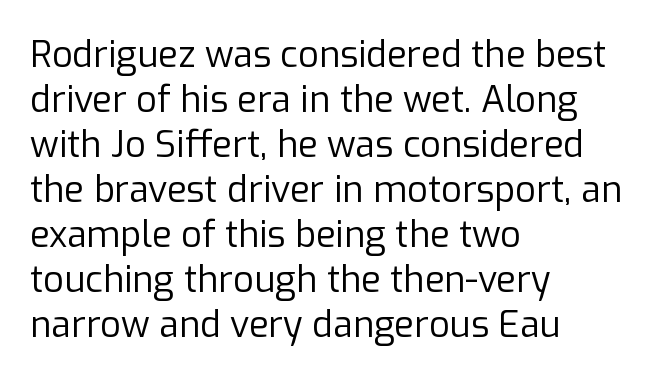
Left-aligned paragraph, ragged on the right. The space between consecutive lines is moderate. Upright lettering throughout. Words appear dense and cohesive because spacing is normal. Nope, no serifs anywhere on these letters.
